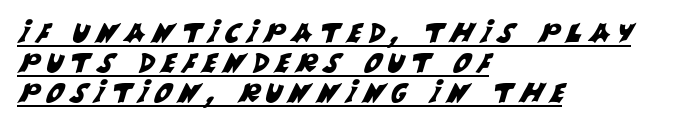
Q: Is the text underlined? A: Yes.
Q: How is the paragraph aligned? A: Left-aligned.
Q: Is the spacing between letters normal or unusually wide? A: Unusually wide.
Q: Is the spacing between lines tight, normal or loose? A: Tight.
